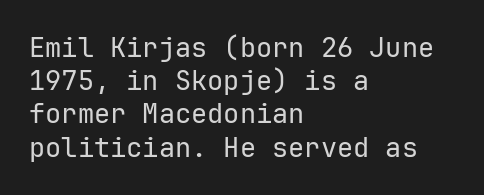
Q: Is the text bold? A: No.
Q: Is the text italic (slanted)? A: No, it is upright.
Q: Is the text underlined? A: No.
Q: How is the paragraph aligned? A: Left-aligned.
Q: Is the spacing between letters normal or unusually wide? A: Normal.
